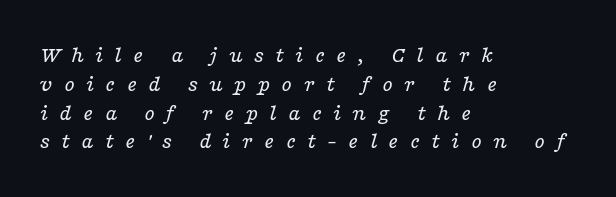
Q: Is the text bold? A: No.
Q: Is the text italic (slanted)? A: Yes, it leans right by about 16 degrees.
Q: Is the text underlined? A: No.
Q: How is the paragraph aligned? A: Left-aligned.
Q: Is the spacing between letters normal or unusually wide? A: Unusually wide.
